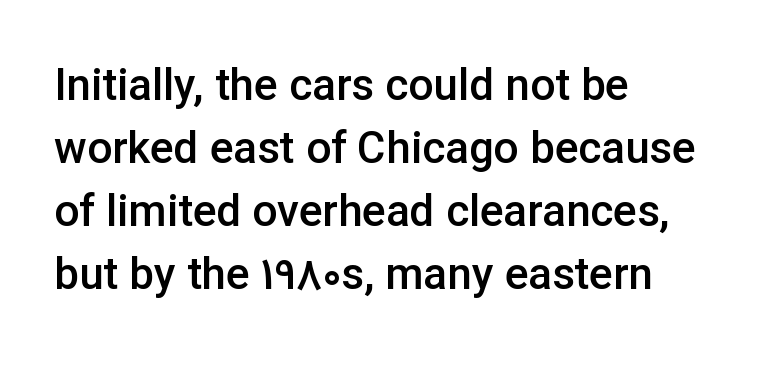
Q: Is the text bold? A: Semi-bold.
Q: Is the text italic (slanted)? A: No, it is upright.
Q: Is the typeface a serif or a sans-serif typeface? A: Sans-serif.
Q: Is the text underlined? A: No.
Q: How is the paragraph aligned? A: Left-aligned.
Q: Is the spacing between letters normal or unusually wide? A: Normal.
Q: Is the spacing between lines tight, normal or loose? A: Normal.
Q: Width (condensed, normal, or wide)? A: Normal.
Q: Stroke contrast? A: Low.
Q: x-height? A: Medium.
Q: Monospaced? A: No.
